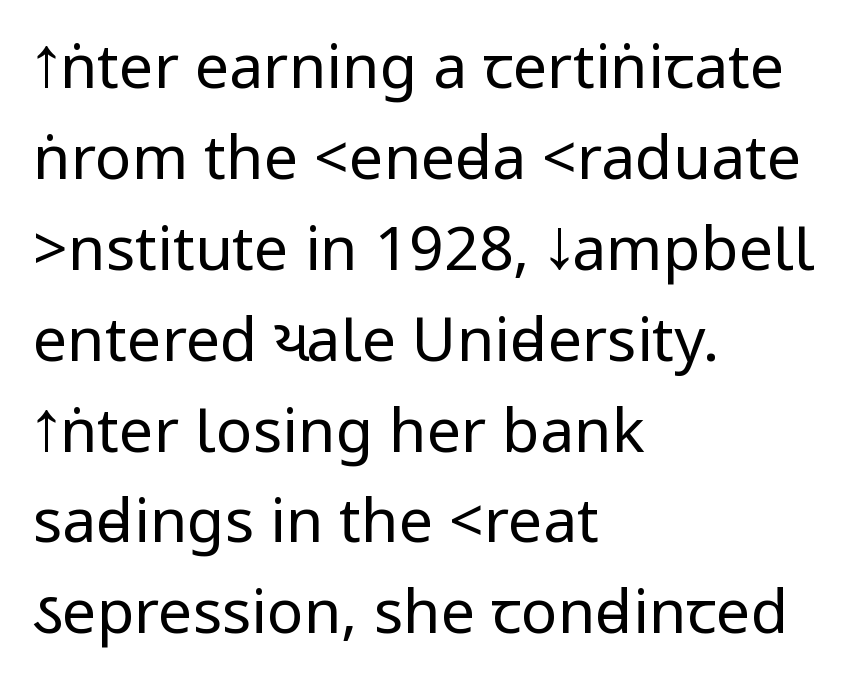
The image shows 61 px regular-weight, condensed sans-serif type, upright; set left-aligned, normal line spacing (1.49x), normal letter spacing, not underlined; low stroke contrast.
